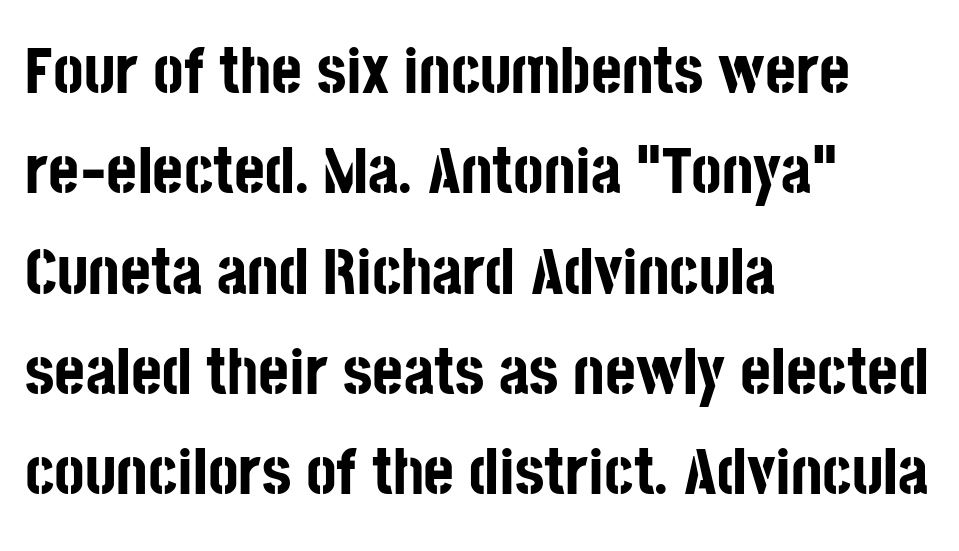
The image shows 66 px bold, condensed sans-serif type, upright; set left-aligned, normal line spacing (1.52x), normal letter spacing, not underlined; low stroke contrast and a large x-height.
